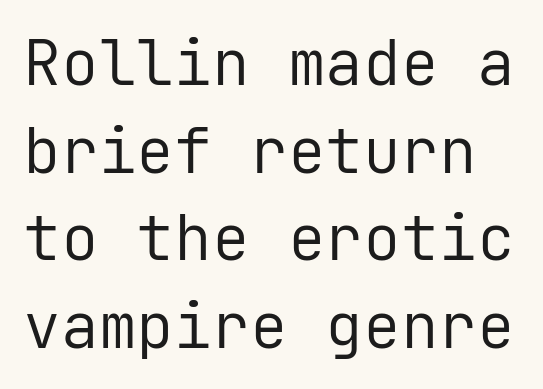
Q: Is the text bold? A: No.
Q: Is the text italic (slanted)? A: No, it is upright.
Q: Is the typeface a serif or a sans-serif typeface? A: Sans-serif.
Q: Is the text underlined? A: No.
Q: Is the spacing between letters normal or unusually wide? A: Normal.
Q: Is the spacing between lines tight, normal or loose? A: Normal.
Q: Width (condensed, normal, or wide)? A: Normal.
Q: Stroke contrast? A: Low.
Q: x-height? A: Medium.
Q: Monospaced? A: Yes.
